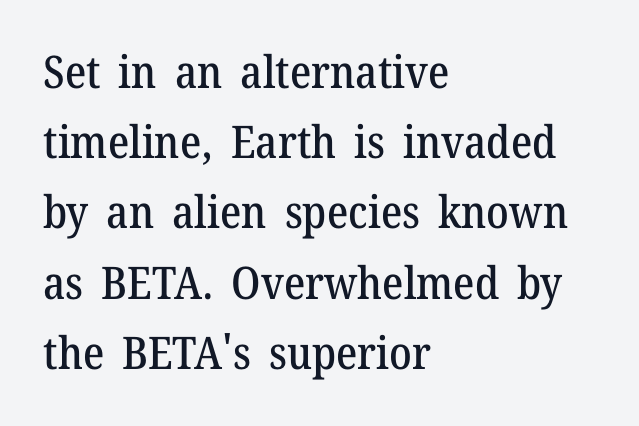
{"serif": "yes", "italic": "no", "width": "normal", "stroke_contrast": "medium", "x_height": "medium", "monospaced": "no", "underline": "no", "align": "left", "line_spacing": "normal", "line_spacing_ratio": 1.56, "letter_spacing": "normal", "letter_spacing_em": 0.0, "glyph_px": 45}
